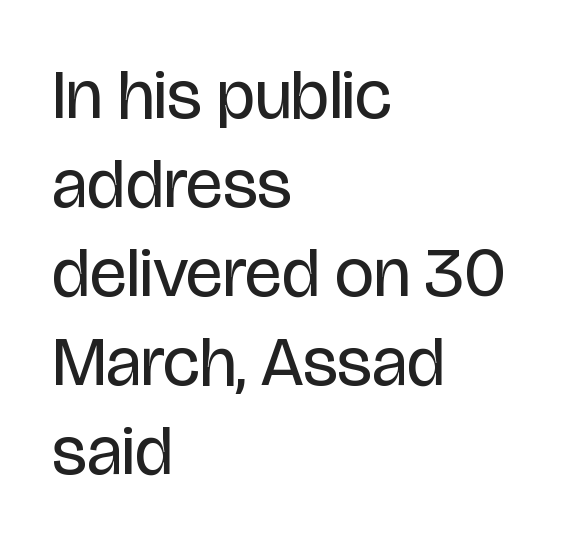
Quick note: interline space is typical. A typesetter would call this proportional, since set widths differ per character. Weight: regular or lighter. Compared with typical body copy, the letter spacing here is the same. The text block is weighted toward the left margin, trailing off unevenly rightward. The specimen omits any rule beneath the text block's lines.
